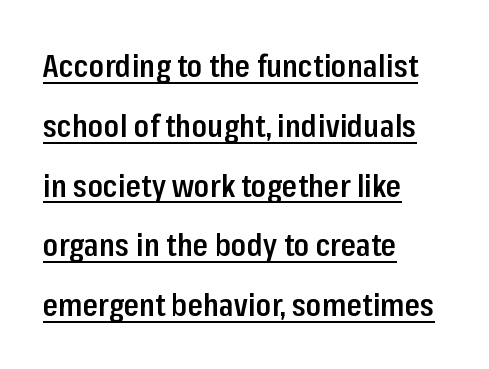
{"serif": "no", "italic": "no", "bold": "semi", "weight": "semibold", "width": "condensed", "stroke_contrast": "low", "x_height": "medium", "monospaced": "no", "underline": "yes", "align": "left", "line_spacing": "loose", "line_spacing_ratio": 1.93, "letter_spacing": "normal", "letter_spacing_em": 0.0, "glyph_px": 31}
